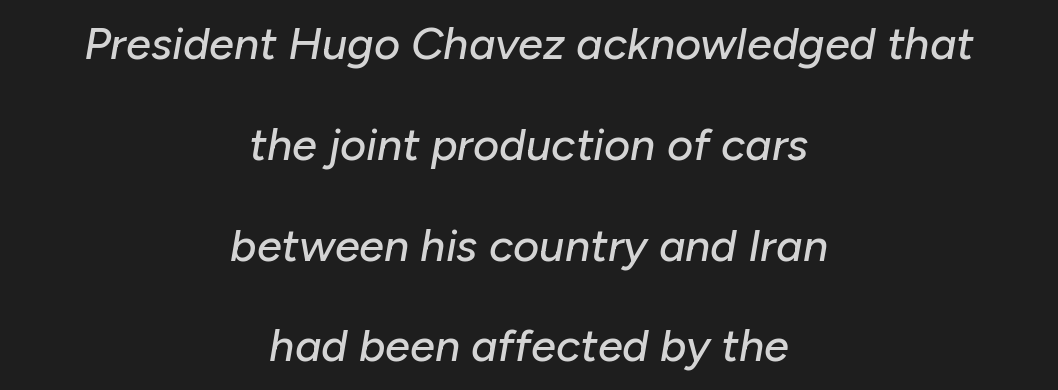
Q: Is the text italic (slanted)? A: Yes, it leans right by about 10 degrees.
Q: Is the text underlined? A: No.
Q: How is the paragraph aligned? A: Centered.
Q: Is the spacing between letters normal or unusually wide? A: Normal.
Q: Is the spacing between lines tight, normal or loose? A: Loose.
Q: Width (condensed, normal, or wide)? A: Normal.
Q: Stroke contrast? A: Low.
Q: x-height? A: Medium.
Q: Monospaced? A: No.
